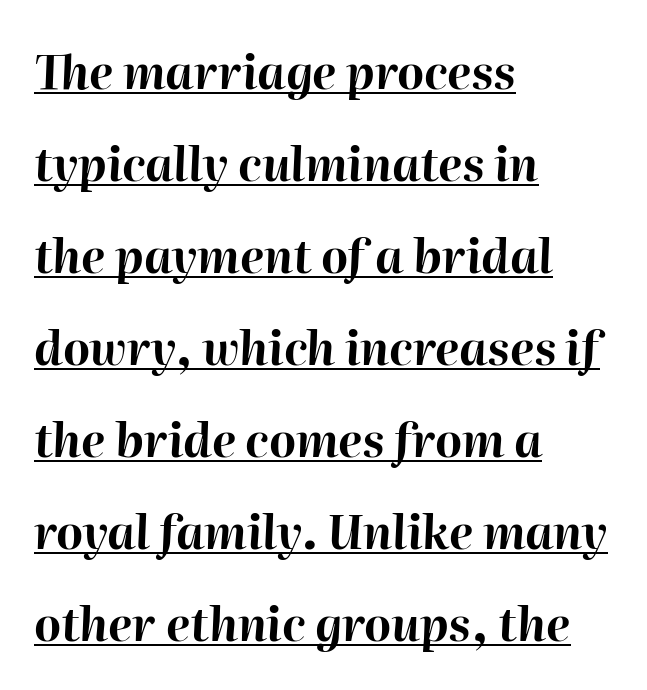
The strokes are fattened all the way to bold. The paragraph has a hard left edge and a soft right edge. Caption: lettering with a line underneath. The block of text is sparse from top to bottom, with ample space between rows. The letters advance in unequal steps, a hallmark of proportional type. Slanted lettering throughout.
